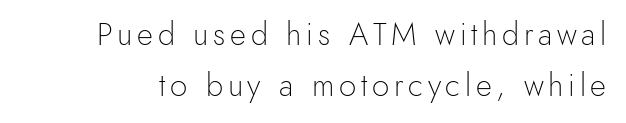
{"serif": "no", "italic": "no", "bold": "no", "weight": "light", "width": "normal", "x_height": "small", "monospaced": "no", "underline": "no", "line_spacing": "normal", "line_spacing_ratio": 1.63, "glyph_px": 31}
